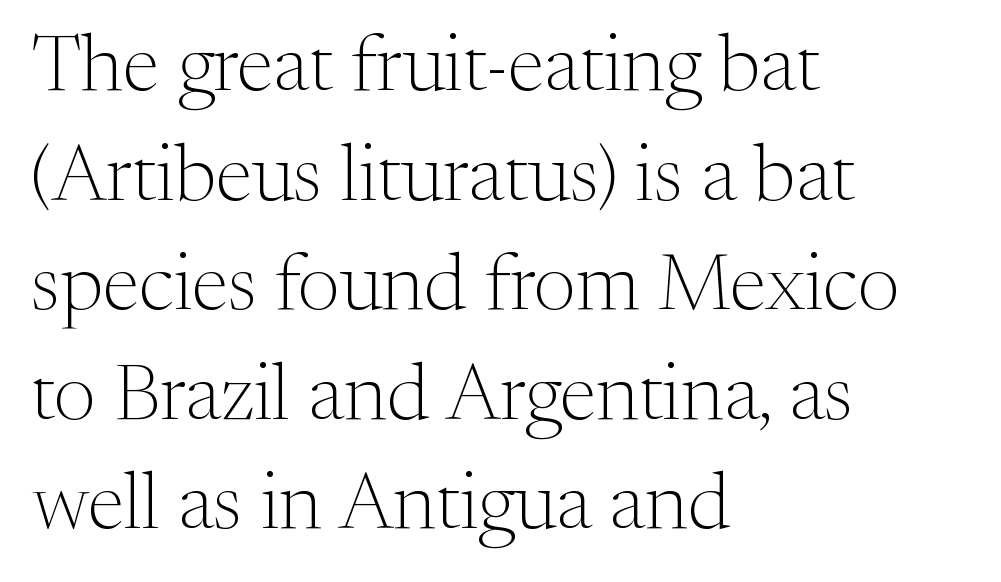
{"serif": "yes", "italic": "no", "bold": "no", "weight": "light", "width": "normal", "stroke_contrast": "medium", "x_height": "medium", "monospaced": "no", "underline": "no", "align": "left", "line_spacing": "normal", "line_spacing_ratio": 1.37, "letter_spacing": "normal", "letter_spacing_em": 0.0, "glyph_px": 80}
